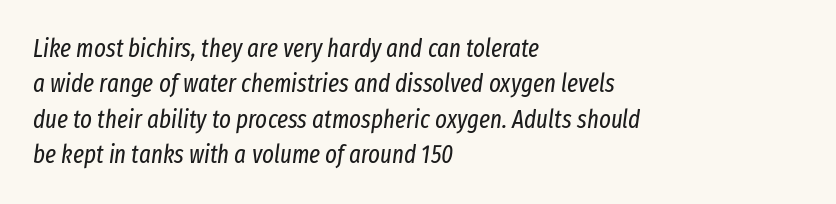
The image shows 25 px text type, italic (leaning right); set left-aligned, normal line spacing (1.42x), normal letter spacing, not underlined.
